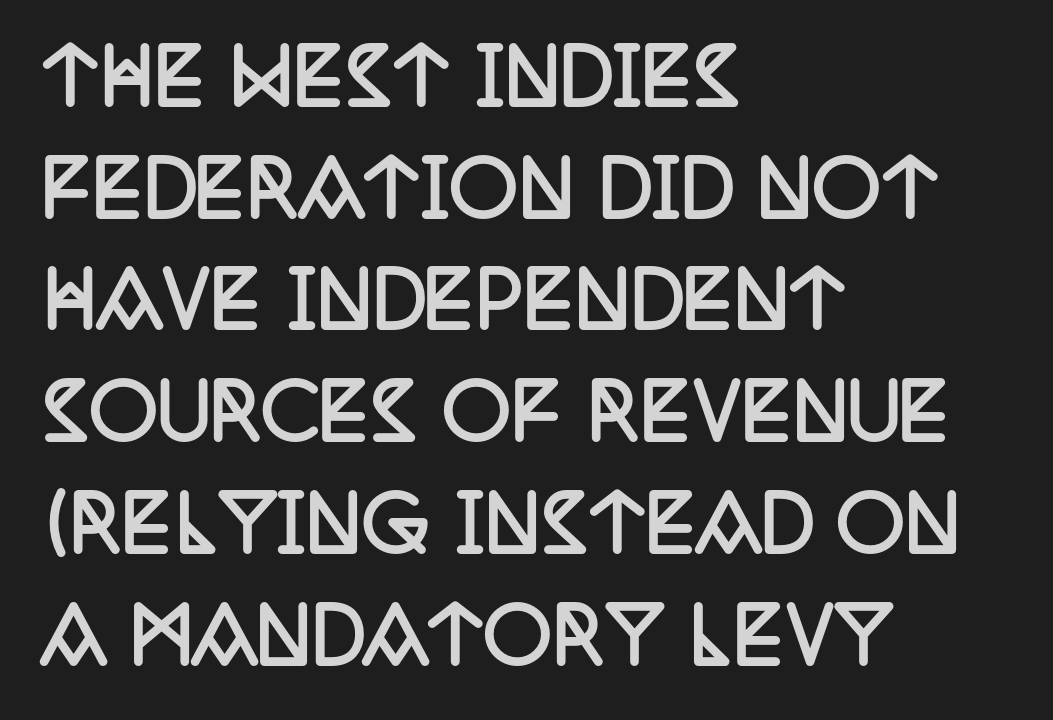
Q: Is the text bold? A: Yes.
Q: Is the text italic (slanted)? A: No, it is upright.
Q: Is the typeface a serif or a sans-serif typeface? A: Serif.
Q: Is the text underlined? A: No.
Q: How is the paragraph aligned? A: Left-aligned.
Q: Is the spacing between letters normal or unusually wide? A: Normal.
Q: Is the spacing between lines tight, normal or loose? A: Normal.
Q: Width (condensed, normal, or wide)? A: Condensed.
Q: Stroke contrast? A: Low.
Q: x-height? A: Large.
Q: Monospaced? A: No.
